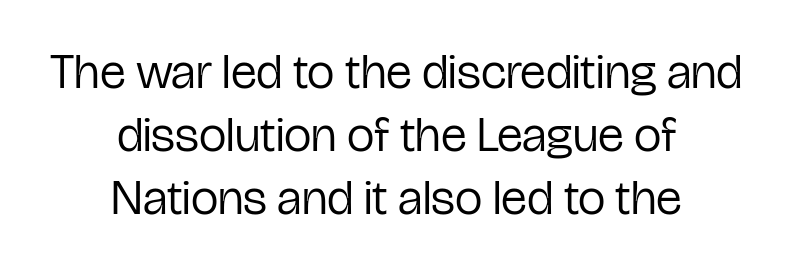
Q: Is the text bold? A: No.
Q: Is the text italic (slanted)? A: No, it is upright.
Q: Is the typeface a serif or a sans-serif typeface? A: Sans-serif.
Q: Is the text underlined? A: No.
Q: How is the paragraph aligned? A: Centered.
Q: Is the spacing between letters normal or unusually wide? A: Normal.
Q: Is the spacing between lines tight, normal or loose? A: Normal.
Q: Width (condensed, normal, or wide)? A: Condensed.
Q: Stroke contrast? A: Low.
Q: x-height? A: Medium.
Q: Monospaced? A: No.
